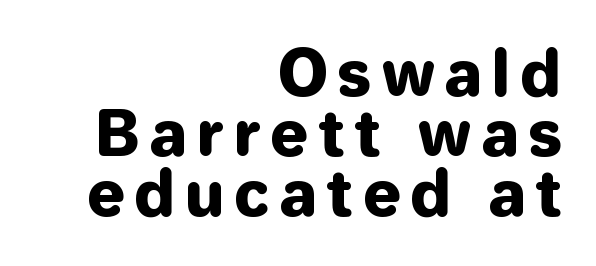
The image shows 62 px sans-serif type, upright; set right-aligned, tight line spacing (0.97x), not underlined; low stroke contrast and a medium x-height.
